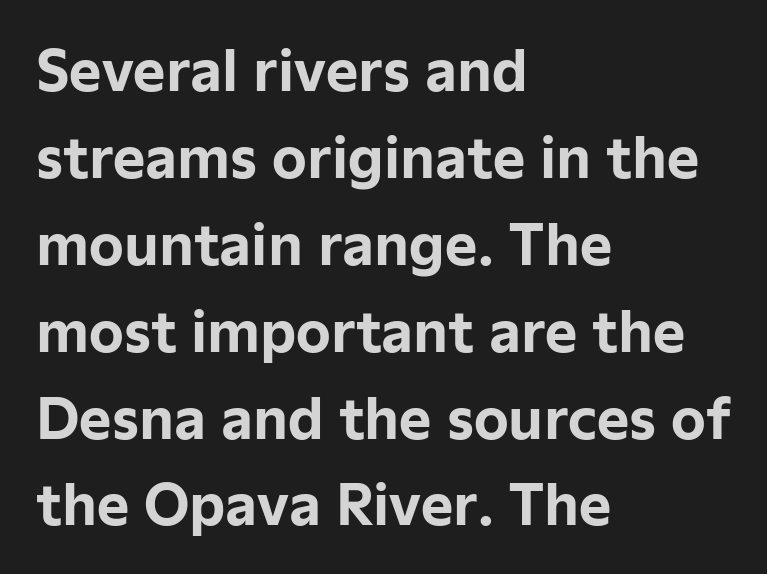
Does the type have serifs? No, each stem ends abruptly. The passage shown is emphatically bold. Each line starts at the same left margin while the right side varies. The space directly below the letters is spotless. The face used here is rendered with its standard letterfit.
